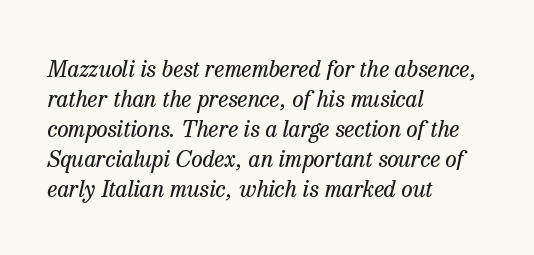
Q: Is the text bold? A: No.
Q: Is the text italic (slanted)? A: Yes, it leans right by about 13 degrees.
Q: Is the text underlined? A: No.
Q: How is the paragraph aligned? A: Left-aligned.
Q: Is the spacing between letters normal or unusually wide? A: Normal.
Q: Is the spacing between lines tight, normal or loose? A: Normal.
